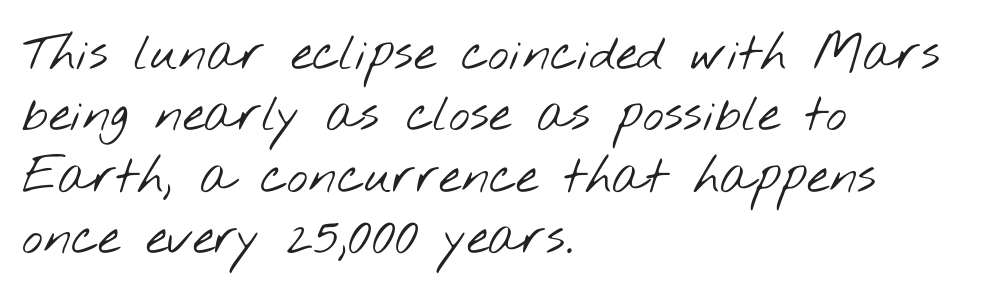
The image shows 50 px light, wide sans-serif type; set left-aligned, line spacing 1.23x, normal letter spacing, not underlined; low stroke contrast and a small x-height.
